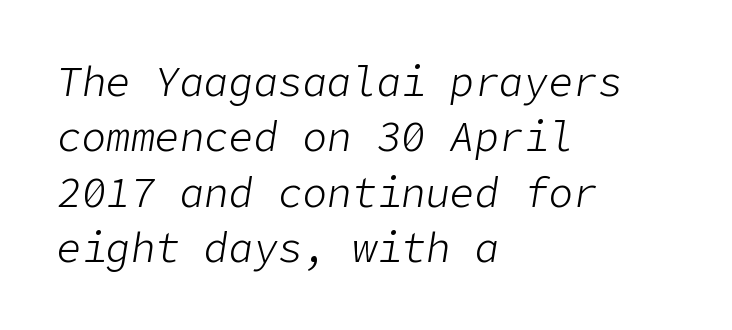
{"italic": "yes", "lean": "right", "slant_degrees": 9, "bold": "no", "weight": "light", "width": "normal", "stroke_contrast": "low", "x_height": "medium", "underline": "no", "align": "left", "line_spacing": "normal", "line_spacing_ratio": 1.35, "letter_spacing": "normal", "letter_spacing_em": 0.0, "glyph_px": 41}
